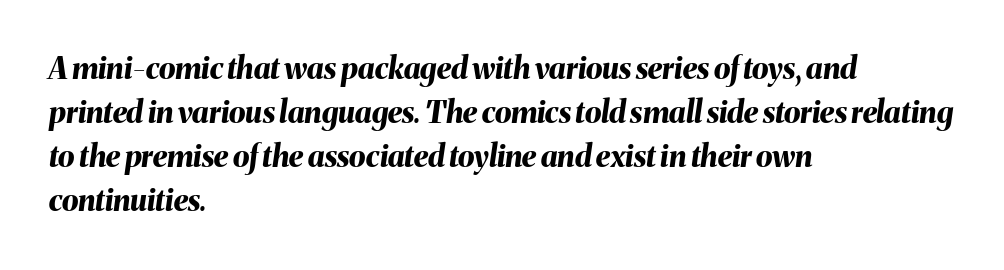
The rag falls on the right side of this text block. The vertical gap from one line to the next is medium. Looks like regular typesetting: each glyph gets only the width it needs. Descenders are the only things crossing below the line. Slanted lettering throughout.
